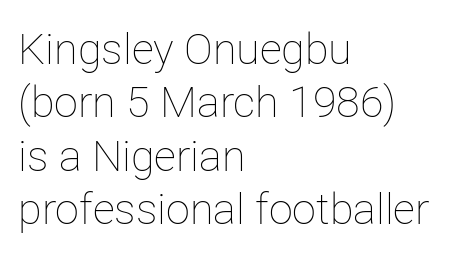
The image shows 43 px thin type, upright; set left-aligned, line spacing 1.24x, normal letter spacing, not underlined; low stroke contrast and a medium x-height.
